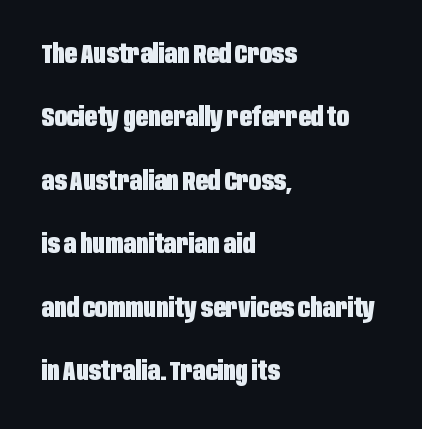
Q: Is the text bold? A: Yes.
Q: Is the text italic (slanted)? A: No, it is upright.
Q: Is the text underlined? A: No.
Q: How is the paragraph aligned? A: Left-aligned.
Q: Is the spacing between letters normal or unusually wide? A: Normal.
Q: Is the spacing between lines tight, normal or loose? A: Loose.
